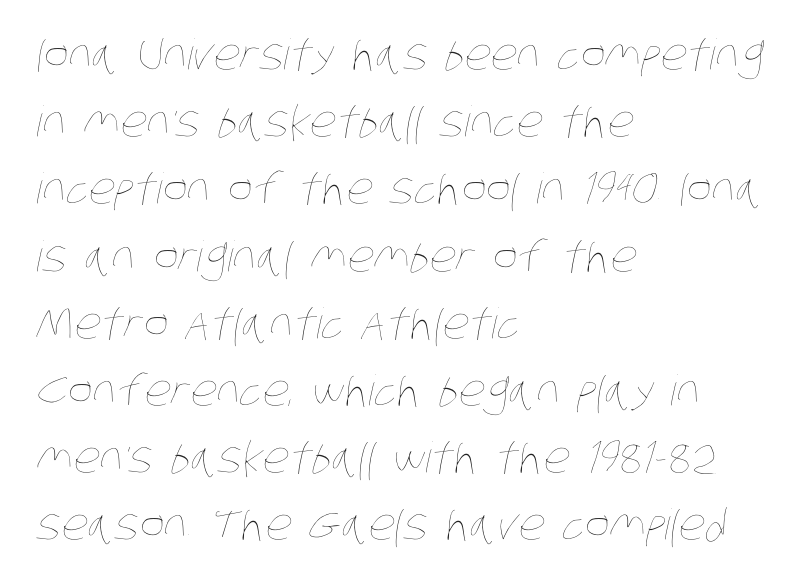
Is the block centered? No — it sits flush against the left margin. A typesetter would call this proportional, since set widths differ per character. The typesetting does not lean heavy: it is not bold. Nobody touched the tracking dial on this one. A bare baseline throughout the passage. Each new line begins a customary step beneath the previous one.
